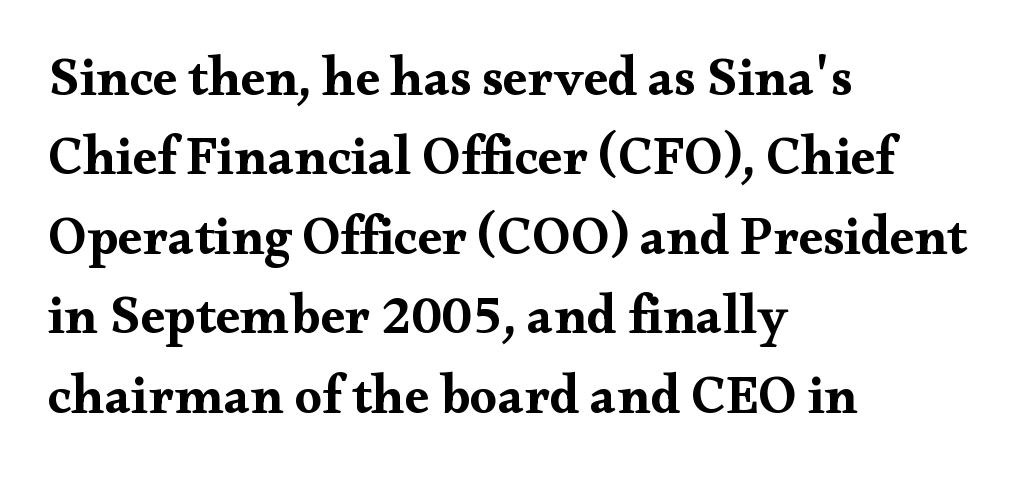
{"serif": "yes", "italic": "no", "bold": "yes", "weight": "bold", "width": "wide", "stroke_contrast": "medium", "x_height": "small", "monospaced": "no", "underline": "no", "align": "left", "line_spacing": "normal", "line_spacing_ratio": 1.47, "letter_spacing": "normal", "letter_spacing_em": 0.0, "glyph_px": 54}
